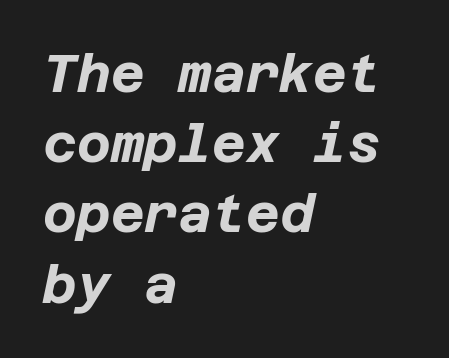
Q: Is the text bold? A: Yes.
Q: Is the text italic (slanted)? A: Yes, it leans right by about 12 degrees.
Q: Is the text underlined? A: No.
Q: How is the paragraph aligned? A: Left-aligned.
Q: Is the spacing between letters normal or unusually wide? A: Normal.
Q: Is the spacing between lines tight, normal or loose? A: Normal.
Q: Width (condensed, normal, or wide)? A: Normal.
Q: Stroke contrast? A: Low.
Q: x-height? A: Large.
